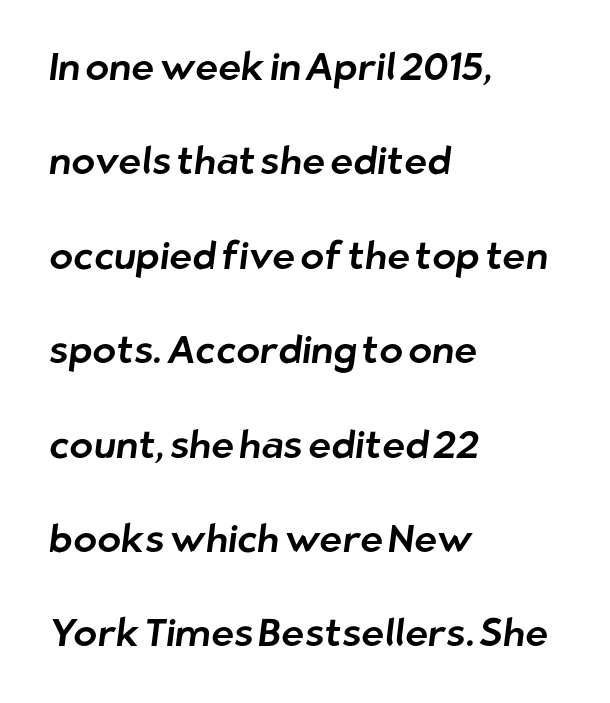
The image shows 39 px sans-serif type; set left-aligned, loose line spacing (2.42x), normal letter spacing, not underlined; low stroke contrast and a medium x-height.
